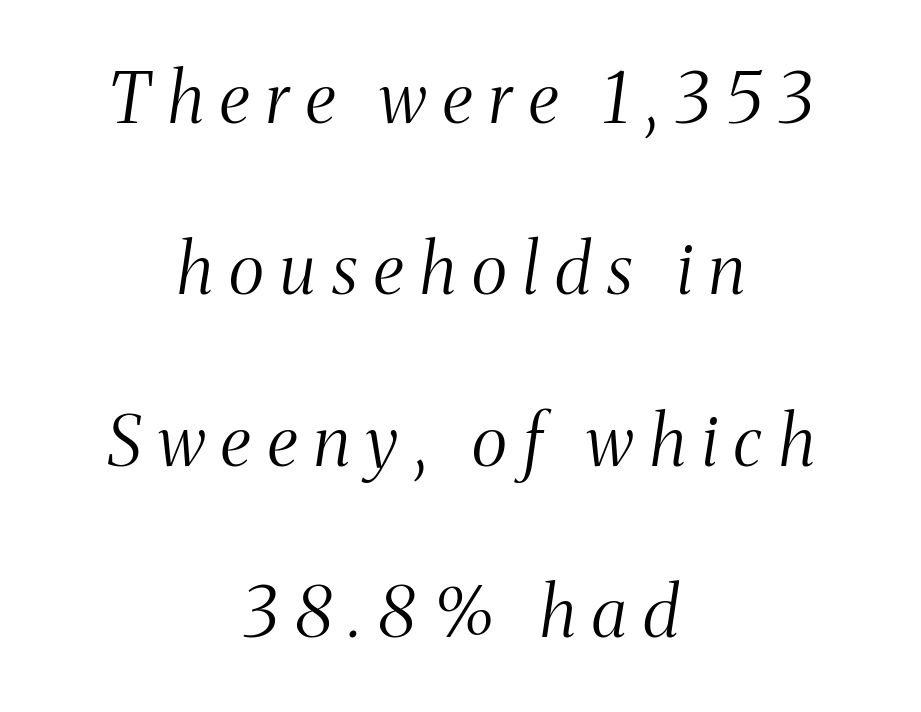
The image shows 70 px light, condensed serif type, italic (leaning right); set centered, loose line spacing (2.45x), unusually wide letter spacing (+0.24 em), not underlined; medium stroke contrast and a medium x-height.
